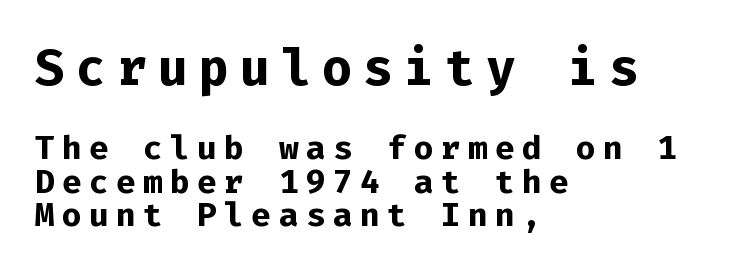
Q: Is the text bold? A: Yes.
Q: Is the text italic (slanted)? A: No, it is upright.
Q: Is the typeface a serif or a sans-serif typeface? A: Sans-serif.
Q: Is the text underlined? A: No.
Q: How is the paragraph aligned? A: Left-aligned.
Q: Is the spacing between letters normal or unusually wide? A: Unusually wide.
Q: Is the spacing between lines tight, normal or loose? A: Tight.
Q: Which block of text is set in a larger size, the first (top) or the second (bottom)? A: The first (top) one.
Q: Width (condensed, normal, or wide)? A: Normal.
Q: Stroke contrast? A: Low.
Q: x-height? A: Medium.
Q: Monospaced? A: Yes.
